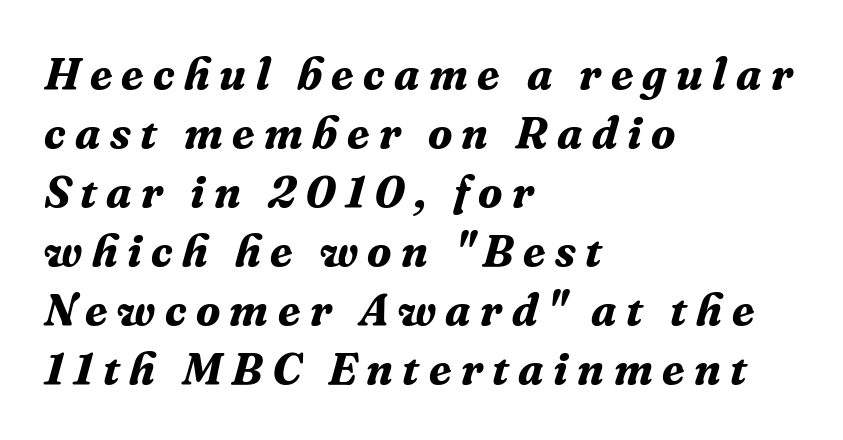
{"serif": "yes", "italic": "yes", "lean": "right", "slant_degrees": 16, "bold": "yes", "weight": "bold", "width": "normal", "stroke_contrast": "medium", "x_height": "medium", "monospaced": "no", "underline": "no", "align": "left", "line_spacing": "normal", "line_spacing_ratio": 1.31, "letter_spacing": "wide", "letter_spacing_em": 0.21, "glyph_px": 45}
